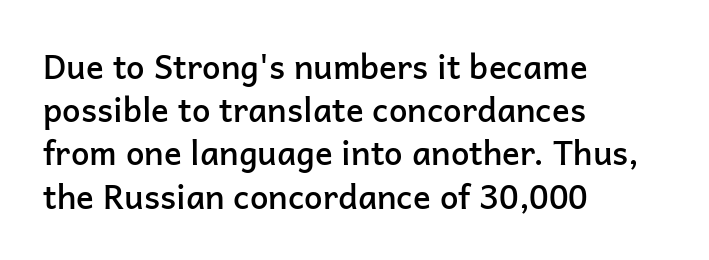
The image shows 33 px semibold sans-serif type, upright; set left-aligned, normal line spacing (1.31x), normal letter spacing, not underlined; low stroke contrast and a medium x-height.
